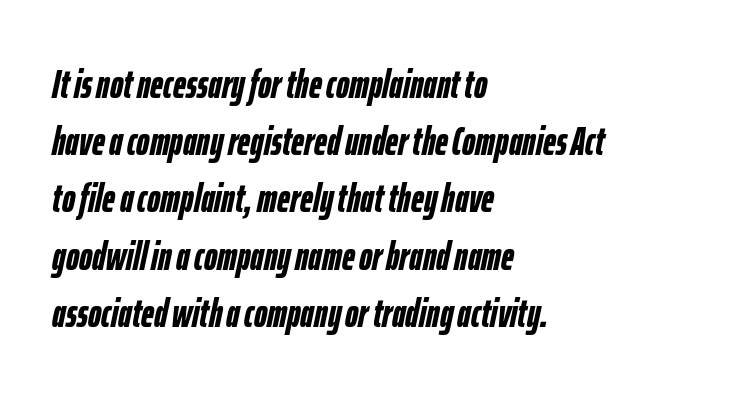
The image shows 40 px semibold, condensed type, italic (leaning right); set left-aligned, normal line spacing (1.43x), normal letter spacing, not underlined; low stroke contrast and a medium x-height.
